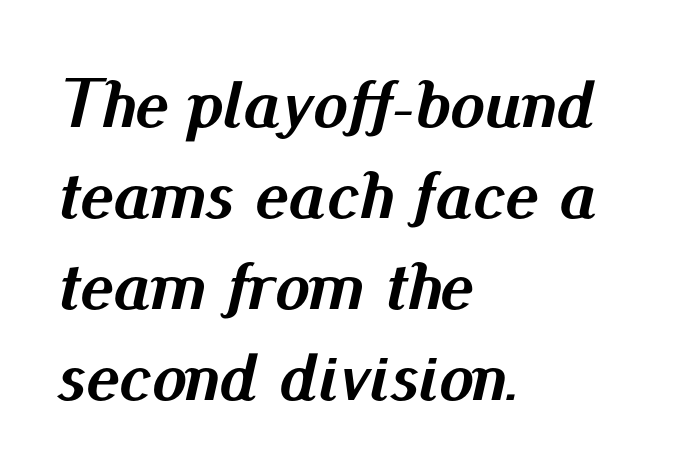
{"italic": "yes", "lean": "right", "slant_degrees": 13, "bold": "yes", "weight": "semibold", "width": "normal", "stroke_contrast": "medium", "x_height": "small", "monospaced": "no", "underline": "no", "align": "left", "line_spacing": "normal", "line_spacing_ratio": 1.3, "letter_spacing": "normal", "letter_spacing_em": 0.0, "glyph_px": 70}
